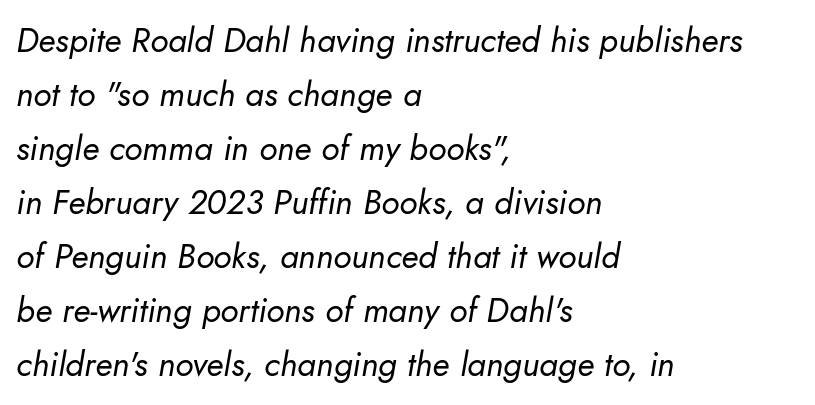
{"italic": "yes", "lean": "right", "slant_degrees": 10, "bold": "no", "weight": "regular", "width": "normal", "stroke_contrast": "low", "x_height": "small", "monospaced": "no", "underline": "no", "align": "left", "line_spacing": "normal", "line_spacing_ratio": 1.59, "letter_spacing": "normal", "letter_spacing_em": 0.0, "glyph_px": 34}
